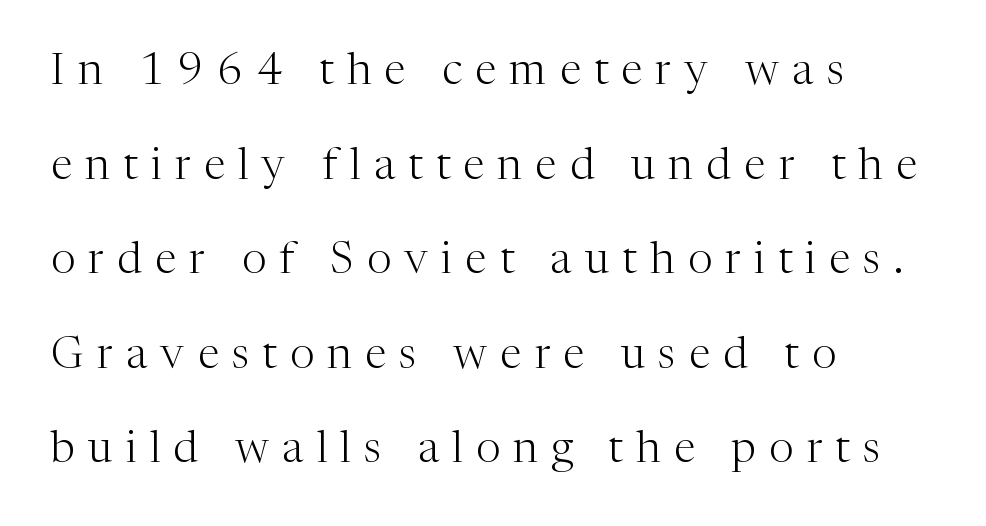
A typesetter would call this proportional, since set widths differ per character. The line texture is sparse and dotted thanks to wide tracking. Quick note: interline space is abundant. Stroke thickness stays within the range of a standard reading face or lighter.
